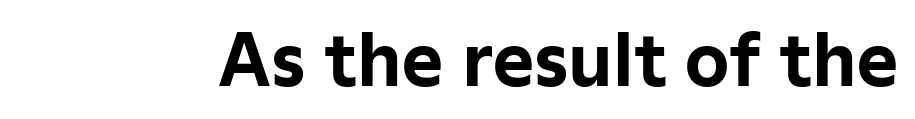
{"serif": "no", "italic": "no", "bold": "yes", "weight": "bold", "width": "normal", "stroke_contrast": "low", "x_height": "medium", "monospaced": "no", "underline": "no", "letter_spacing": "normal", "letter_spacing_em": 0.0, "glyph_px": 70}
